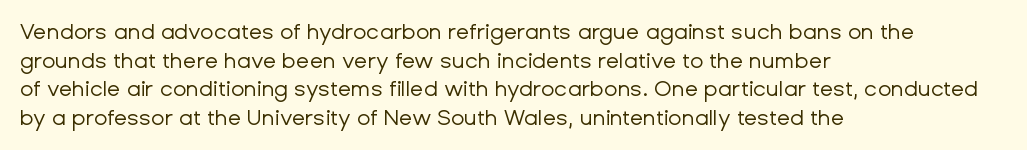
{"italic": "no", "bold": "no", "underline": "no", "align": "left", "line_spacing": "normal", "line_spacing_ratio": 1.3, "letter_spacing": "normal", "letter_spacing_em": 0.0, "glyph_px": 22}
